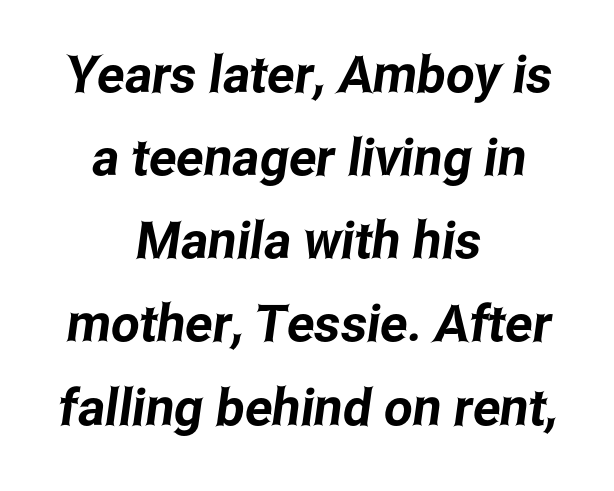
A typesetter would label this face a sans. Lines of text with bare space underneath. Here the designer chose a conventional face with non-uniform glyph widths. Does extra space separate the letters? No, they use regular spacing.
